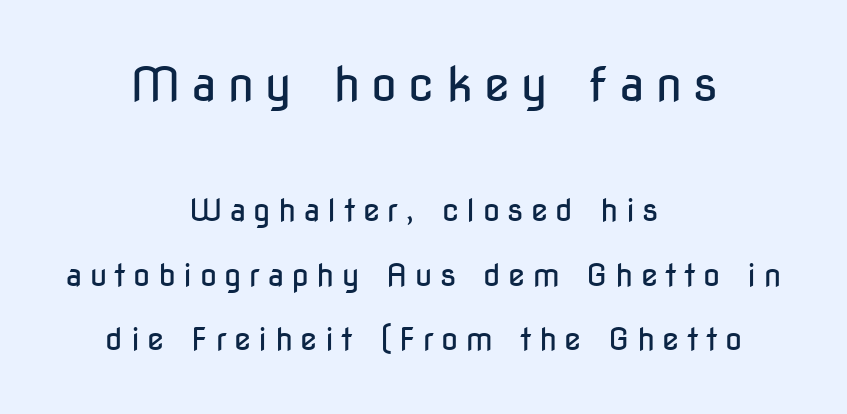
{"serif": "no", "italic": "no", "bold": "no", "weight": "regular", "width": "condensed", "stroke_contrast": "low", "x_height": "medium", "monospaced": "no", "underline": "no", "align": "center", "line_spacing": "loose", "line_spacing_ratio": 2.09, "letter_spacing": "wide", "letter_spacing_em": 0.24, "larger_block": "first", "size_ratio": 1.52, "glyph_px": 47}
